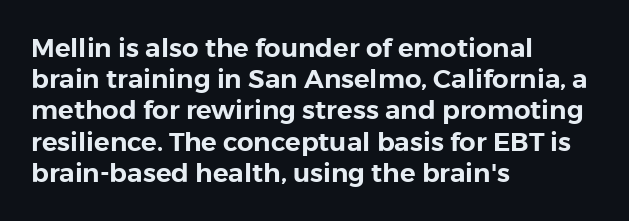
The passage is arranged the way most books set body copy — flush left. This is the regular roman posture of the typeface. The rendering keeps characters at their native spacing. Honestly, there is no underline to notice here at all.
